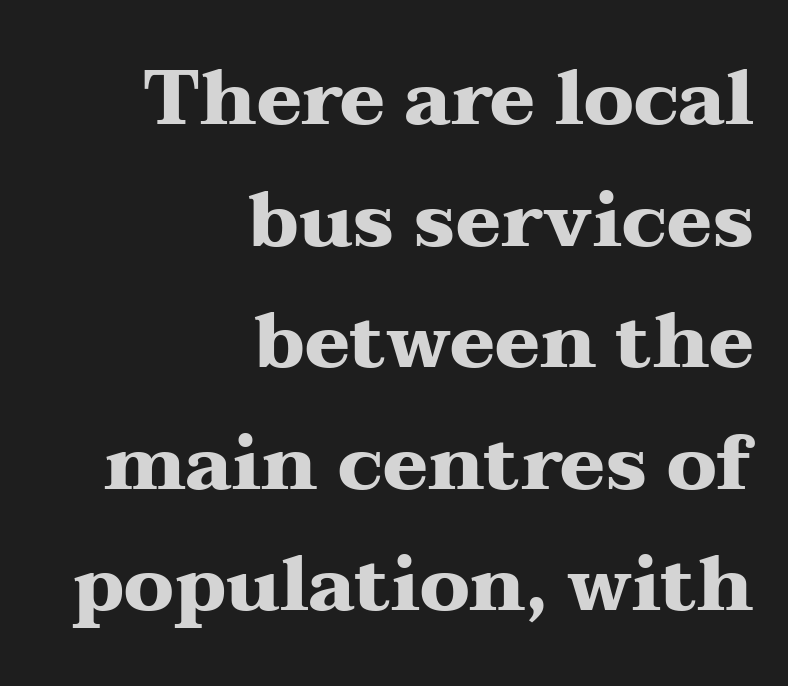
The image shows 76 px heavy, wide serif type, upright; set right-aligned, normal line spacing (1.6x), normal letter spacing, not underlined; medium stroke contrast and a medium x-height.
